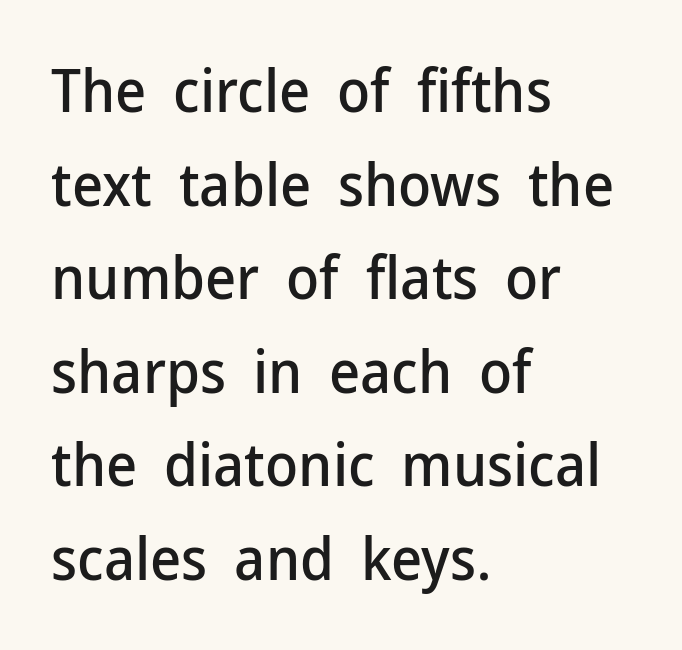
Q: Is the text italic (slanted)? A: No, it is upright.
Q: Is the typeface a serif or a sans-serif typeface? A: Sans-serif.
Q: Is the text underlined? A: No.
Q: How is the paragraph aligned? A: Left-aligned.
Q: Is the spacing between letters normal or unusually wide? A: Normal.
Q: Is the spacing between lines tight, normal or loose? A: Normal.
Q: Width (condensed, normal, or wide)? A: Normal.
Q: Stroke contrast? A: Low.
Q: x-height? A: Medium.
Q: Monospaced? A: No.
